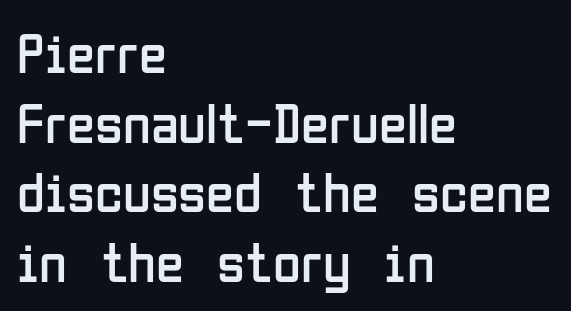
{"serif": "no", "italic": "no", "bold": "no", "weight": "regular", "width": "condensed", "stroke_contrast": "low", "x_height": "medium", "monospaced": "no", "underline": "no", "align": "left", "line_spacing_ratio": 1.22, "letter_spacing": "normal", "letter_spacing_em": 0.0, "glyph_px": 57}
